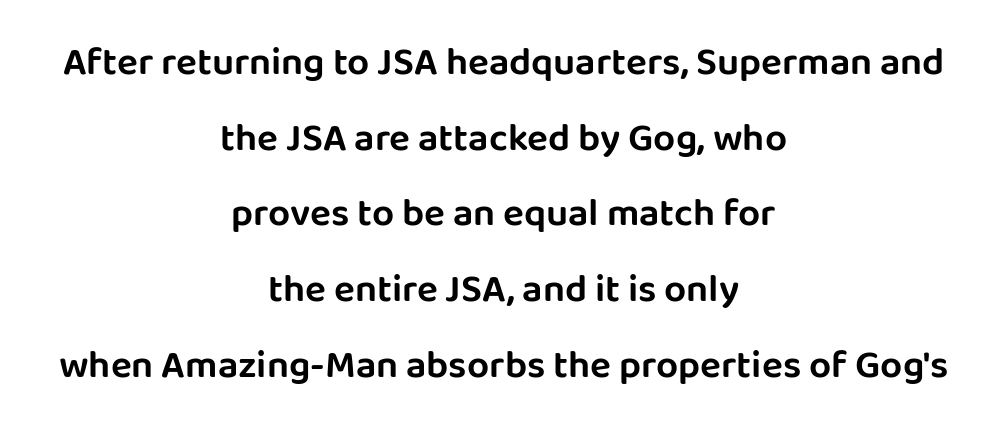
Q: Is the text italic (slanted)? A: No, it is upright.
Q: Is the typeface a serif or a sans-serif typeface? A: Sans-serif.
Q: Is the text underlined? A: No.
Q: How is the paragraph aligned? A: Centered.
Q: Is the spacing between letters normal or unusually wide? A: Normal.
Q: Is the spacing between lines tight, normal or loose? A: Loose.
Q: Width (condensed, normal, or wide)? A: Normal.
Q: Stroke contrast? A: Low.
Q: x-height? A: Large.
Q: Monospaced? A: No.
